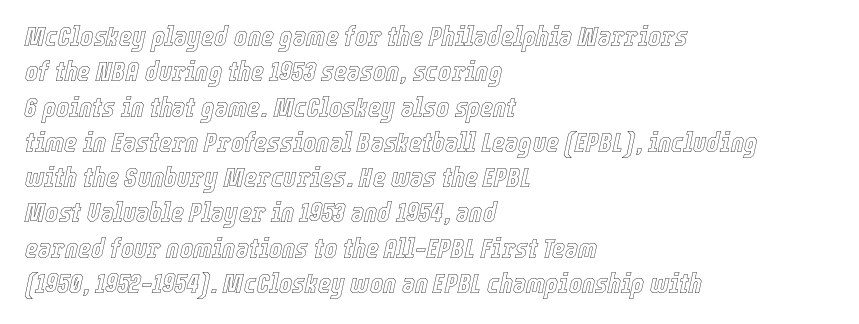
The image shows 28 px condensed type, italic (leaning right); set left-aligned, normal line spacing (1.26x), normal letter spacing, not underlined; a medium x-height.
